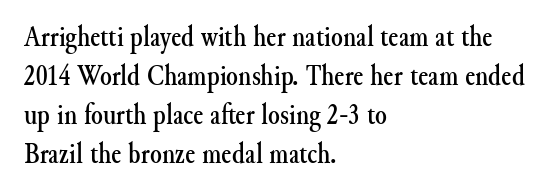
Q: Is the text italic (slanted)? A: No, it is upright.
Q: Is the typeface a serif or a sans-serif typeface? A: Serif.
Q: Is the text underlined? A: No.
Q: How is the paragraph aligned? A: Left-aligned.
Q: Is the spacing between letters normal or unusually wide? A: Normal.
Q: Is the spacing between lines tight, normal or loose? A: Normal.
Q: Width (condensed, normal, or wide)? A: Normal.
Q: Stroke contrast? A: Medium.
Q: x-height? A: Small.
Q: Monospaced? A: No.
